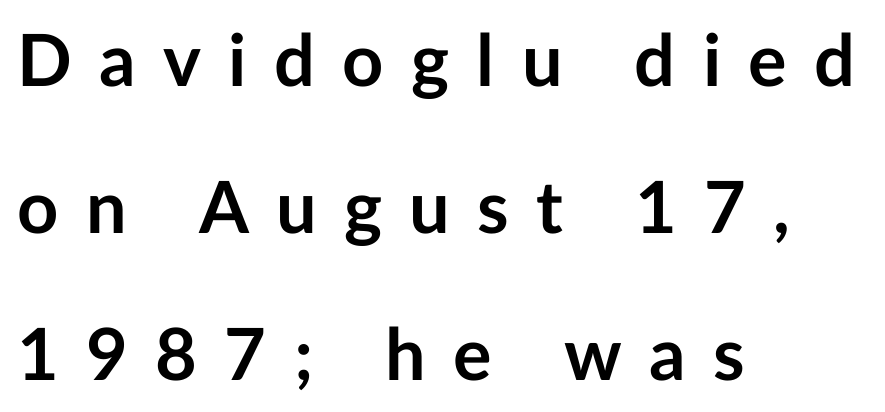
{"serif": "no", "italic": "no", "bold": "yes", "weight": "semibold", "width": "normal", "stroke_contrast": "low", "x_height": "medium", "monospaced": "no", "underline": "no", "align": "left", "line_spacing": "loose", "line_spacing_ratio": 2.04, "letter_spacing": "wide", "letter_spacing_em": 0.38, "glyph_px": 72}
